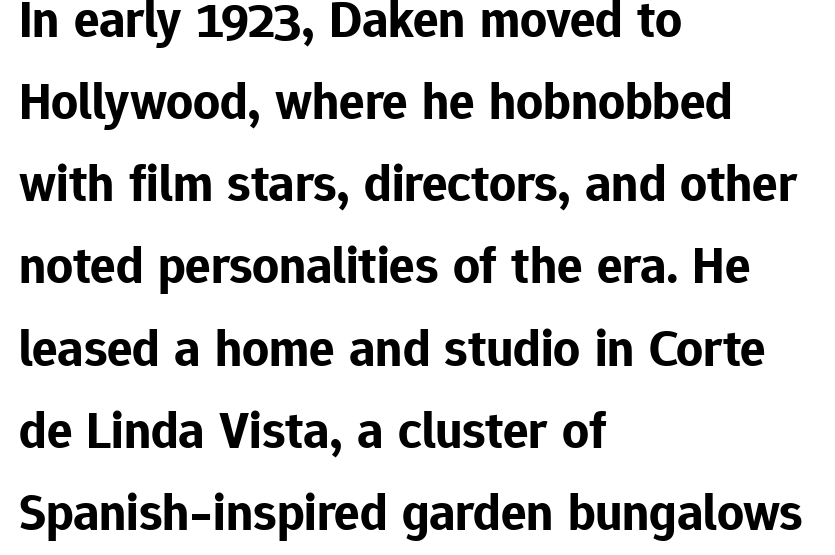
{"serif": "no", "italic": "no", "bold": "yes", "weight": "bold", "width": "normal", "stroke_contrast": "low", "x_height": "medium", "monospaced": "no", "underline": "no", "align": "left", "line_spacing": "normal", "line_spacing_ratio": 1.55, "letter_spacing": "normal", "letter_spacing_em": 0.0, "glyph_px": 53}
